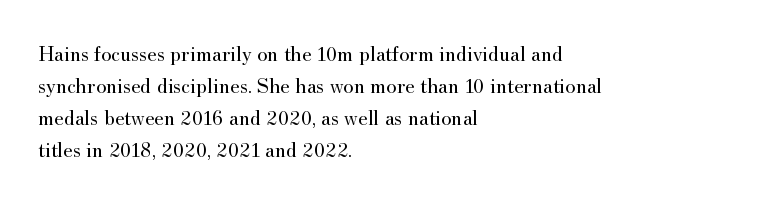
The image shows 22 px text type, upright; set left-aligned, normal line spacing (1.46x), normal letter spacing, not underlined.
